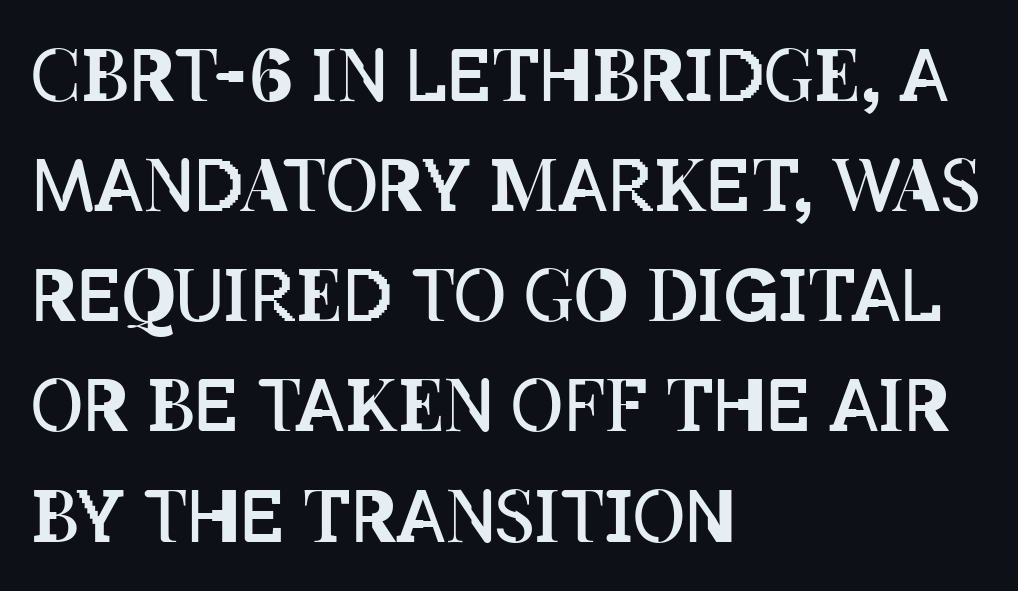
{"italic": "no", "bold": "no", "weight": "regular", "width": "condensed", "stroke_contrast": "low", "x_height": "large", "monospaced": "no", "underline": "no", "align": "left", "line_spacing": "normal", "line_spacing_ratio": 1.53, "letter_spacing": "normal", "letter_spacing_em": 0.0, "glyph_px": 72}
